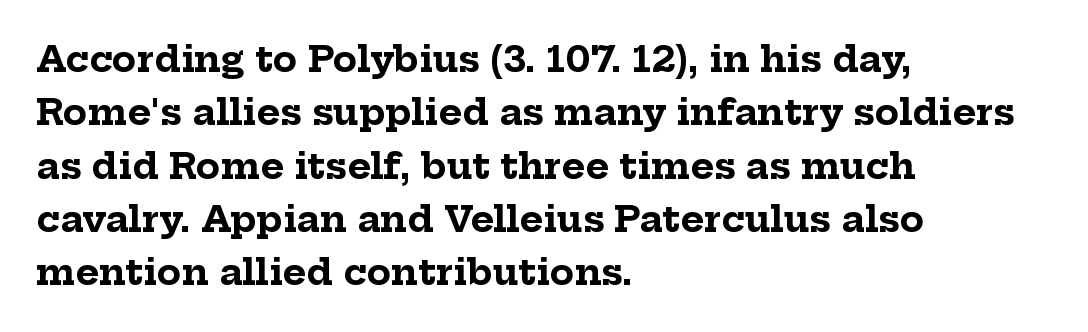
{"serif": "yes", "italic": "no", "bold": "yes", "weight": "bold", "width": "normal", "stroke_contrast": "low", "x_height": "medium", "monospaced": "no", "underline": "no", "align": "left", "line_spacing": "normal", "line_spacing_ratio": 1.48, "letter_spacing": "normal", "letter_spacing_em": 0.0, "glyph_px": 36}
